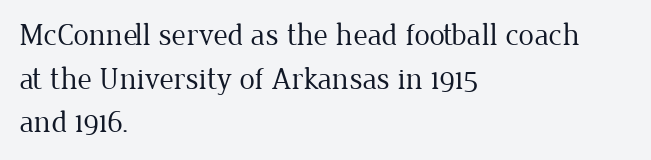
Each stroke keeps to a modest, everyday thickness or less. Is the letter spacing exaggerated? No — it looks like the ordinary default. Rule under the text: the space is simply empty. No italicization has been applied; the sample stays upright. The lines in this sample share a left origin and differ only in where they stop.
